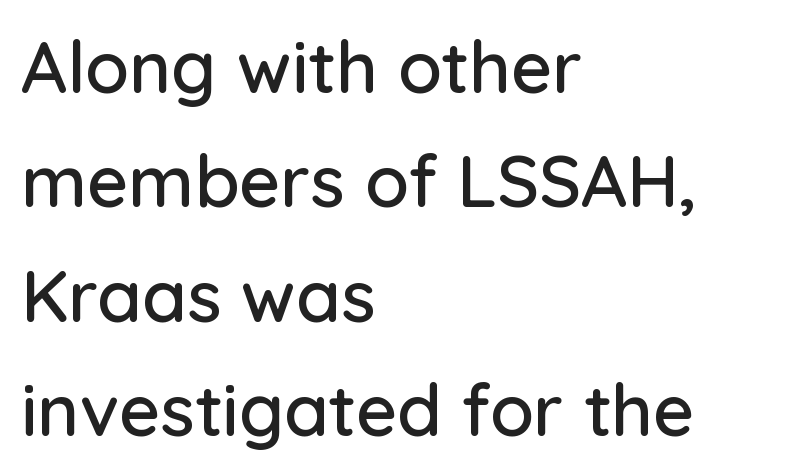
Is this a fixed-width face? No — the glyphs have proportional, varying widths. Between one letter and the next there's only the usual sliver of space. Line starts are locked; line ends wander. No feet cap the strokes, marking this as sans-serif type. No word sits above an underline.
